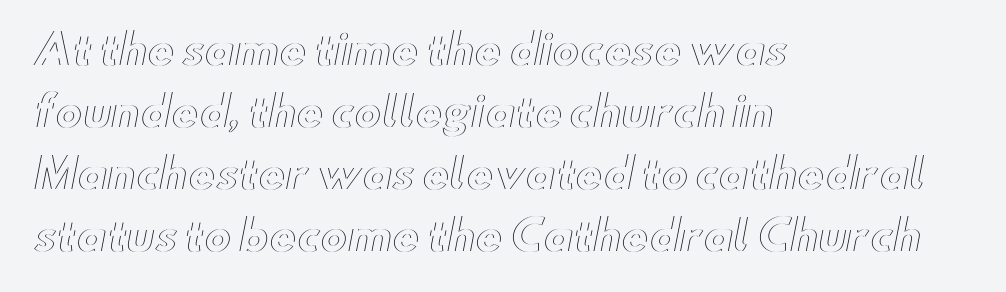
The image shows 41 px wide type; set left-aligned, normal line spacing (1.51x), normal letter spacing, not underlined; a small x-height.
